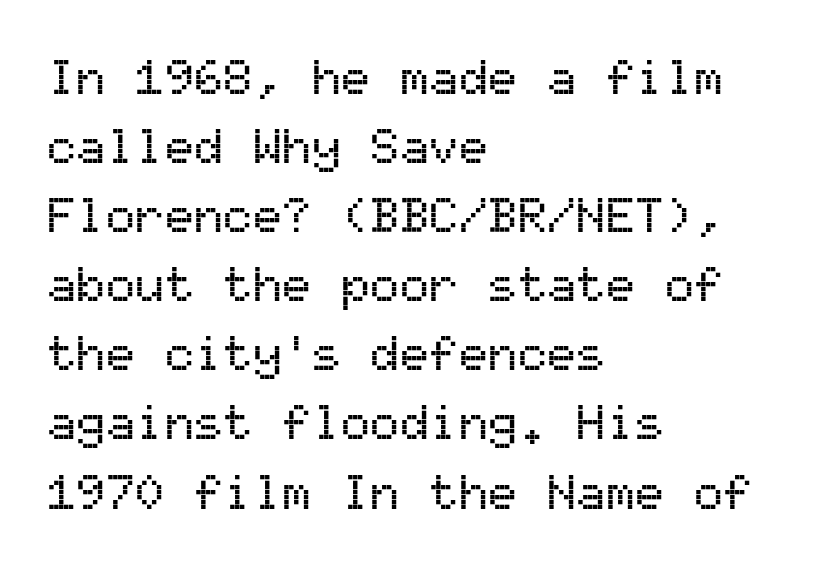
Note the uniform advance width — an 'i' takes as much space as an 'm'. The glyphs in this specimen are sans serif. Nobody drew a line under any word here. Horizontal alignment here is leftward, the default for most running prose. This block has exactly the height ordinary leading produces.
